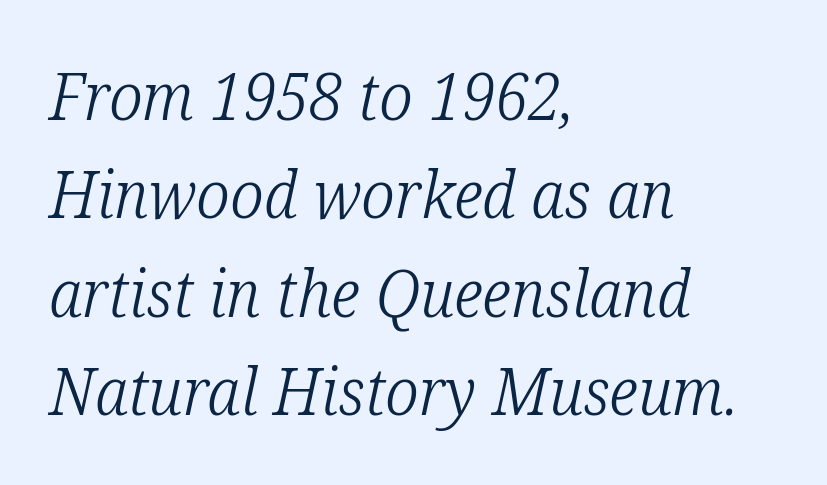
{"serif": "yes", "italic": "yes", "lean": "right", "slant_degrees": 12, "bold": "no", "weight": "light", "width": "condensed", "stroke_contrast": "low", "x_height": "medium", "monospaced": "no", "underline": "no", "align": "left", "line_spacing": "normal", "line_spacing_ratio": 1.49, "letter_spacing": "normal", "letter_spacing_em": 0.0, "glyph_px": 66}
